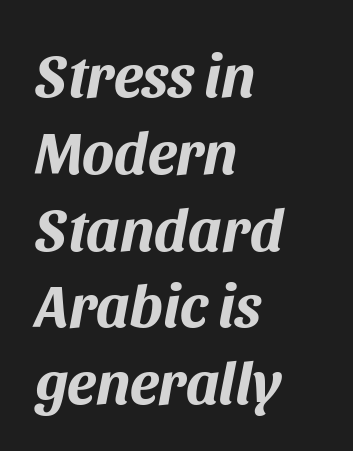
The image shows 60 px bold type, italic (leaning right); set left-aligned, normal line spacing (1.28x), normal letter spacing, not underlined; medium stroke contrast and a large x-height.
